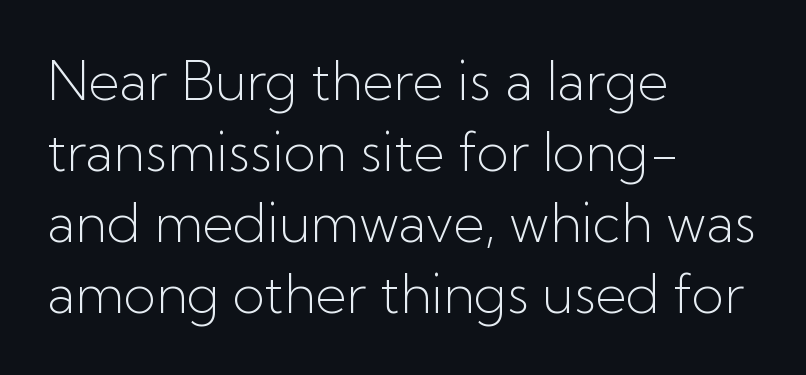
Q: Is the text bold? A: No.
Q: Is the text italic (slanted)? A: No, it is upright.
Q: Is the typeface a serif or a sans-serif typeface? A: Sans-serif.
Q: Is the text underlined? A: No.
Q: How is the paragraph aligned? A: Left-aligned.
Q: Is the spacing between letters normal or unusually wide? A: Normal.
Q: Is the spacing between lines tight, normal or loose? A: Normal.
Q: Width (condensed, normal, or wide)? A: Normal.
Q: Stroke contrast? A: Low.
Q: x-height? A: Medium.
Q: Monospaced? A: No.
